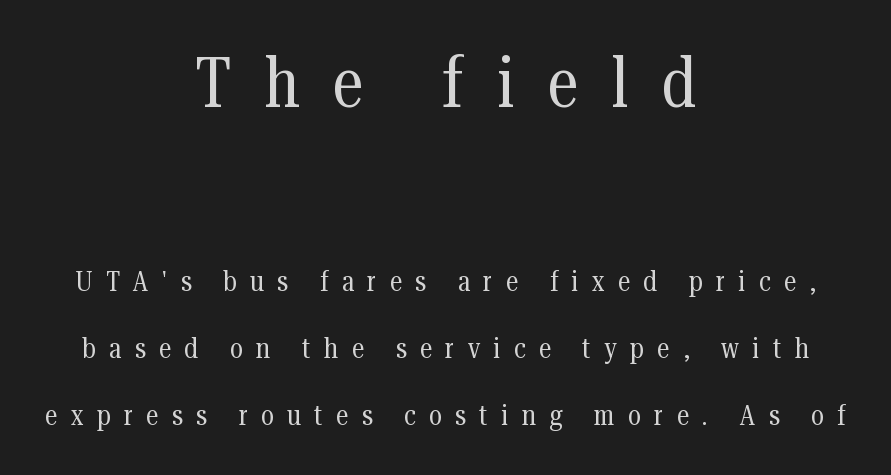
{"serif": "yes", "italic": "no", "bold": "no", "weight": "regular", "width": "condensed", "stroke_contrast": "medium", "x_height": "medium", "monospaced": "no", "underline": "no", "align": "center", "line_spacing": "loose", "line_spacing_ratio": 2.39, "letter_spacing": "wide", "letter_spacing_em": 0.48, "larger_block": "first", "size_ratio": 2.5, "glyph_px": 70}
